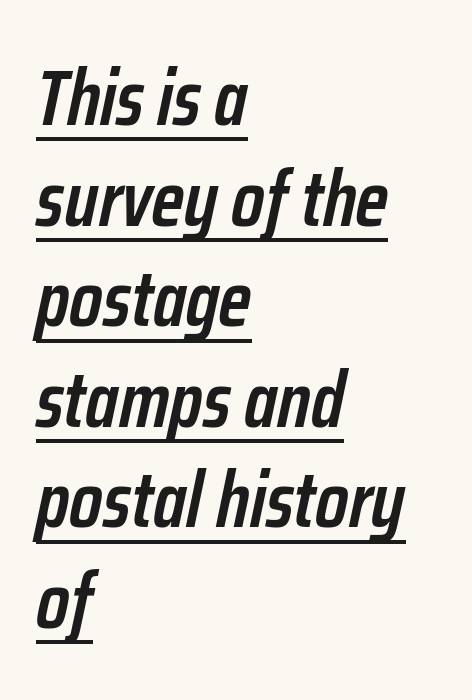
Does the weight exceed regular? Yes, but only to semibold. You could not count columns in this text — the font is proportionally spaced. Compared with typical paragraphs, the rows here are spaced about the same. Notice how the stems are inclined rather than vertical — that's the hallmark of italics. This sample uses plain, unmodified letter spacing.
